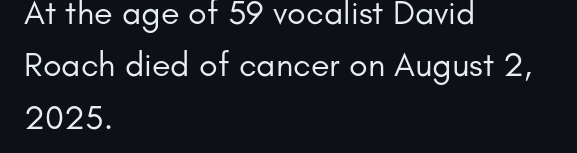
The image shows 34 px regular-weight sans-serif type, upright; set left-aligned, normal line spacing (1.54x), normal letter spacing, not underlined; low stroke contrast and a small x-height.
